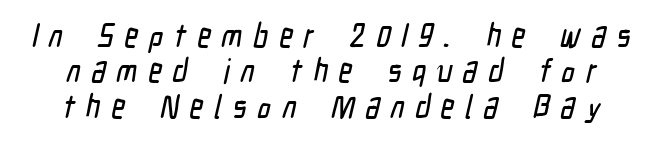
Q: Is the typeface a serif or a sans-serif typeface? A: Sans-serif.
Q: Is the text underlined? A: No.
Q: Is the spacing between letters normal or unusually wide? A: Unusually wide.
Q: Is the spacing between lines tight, normal or loose? A: Tight.
Q: Width (condensed, normal, or wide)? A: Condensed.
Q: Stroke contrast? A: Low.
Q: x-height? A: Medium.
Q: Monospaced? A: No.
